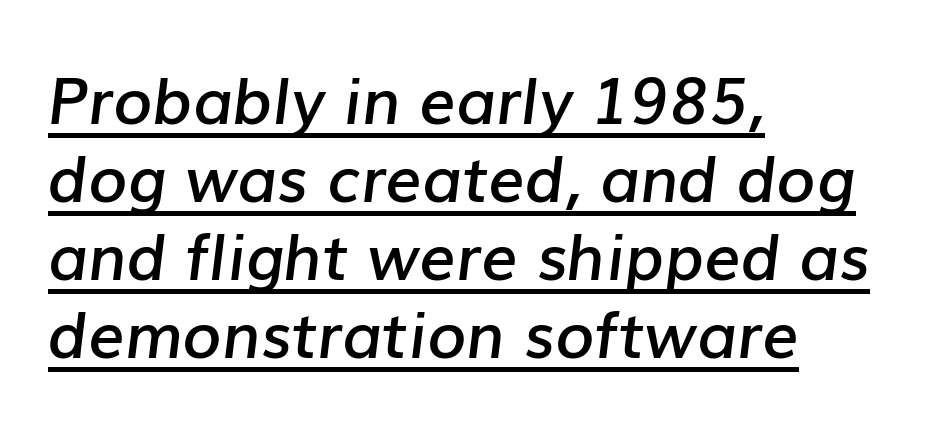
{"italic": "yes", "lean": "right", "slant_degrees": 7, "bold": "semi", "weight": "semibold", "width": "normal", "stroke_contrast": "low", "x_height": "medium", "monospaced": "no", "underline": "yes", "align": "left", "line_spacing_ratio": 1.22, "letter_spacing": "normal", "letter_spacing_em": 0.0, "glyph_px": 64}
